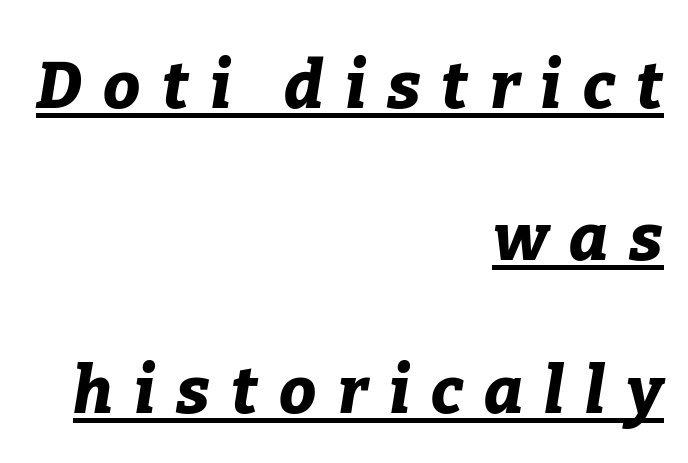
The image shows 66 px bold type, italic (leaning right); set right-aligned, loose line spacing (2.31x), unusually wide letter spacing (+0.32 em), underlined; low stroke contrast and a medium x-height.
